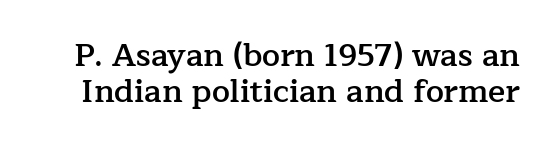
Q: Is the text bold? A: Semi-bold.
Q: Is the text italic (slanted)? A: No, it is upright.
Q: Is the typeface a serif or a sans-serif typeface? A: Serif.
Q: Is the text underlined? A: No.
Q: Is the spacing between letters normal or unusually wide? A: Normal.
Q: Is the spacing between lines tight, normal or loose? A: Tight.
Q: Width (condensed, normal, or wide)? A: Normal.
Q: Stroke contrast? A: Low.
Q: x-height? A: Medium.
Q: Monospaced? A: No.
